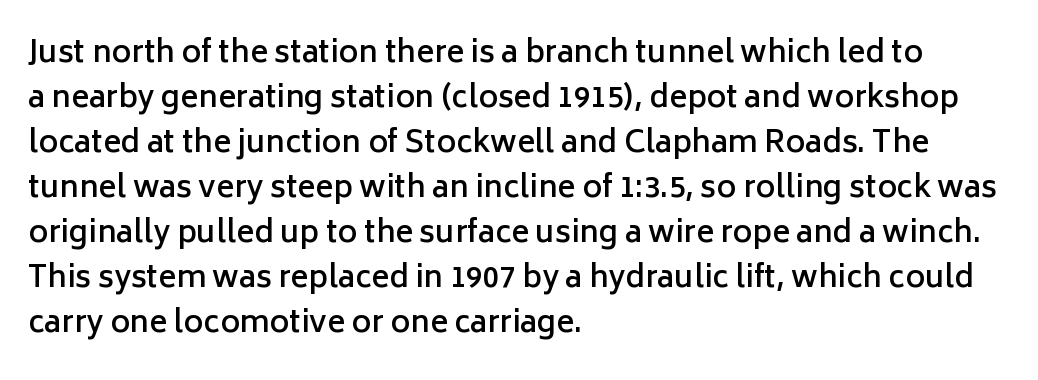
This rendering employs a face without finishing strokes, i.e., a sans-serif. The ragged edge is on the right, which tells us the setting is flush left. The passage shown has conventional tracking throughout. Reading down the column, the eye jumps a familiar distance to each next line. Do the letters lean? They stand straight. This is the in-between weight designers call semibold or demi.
